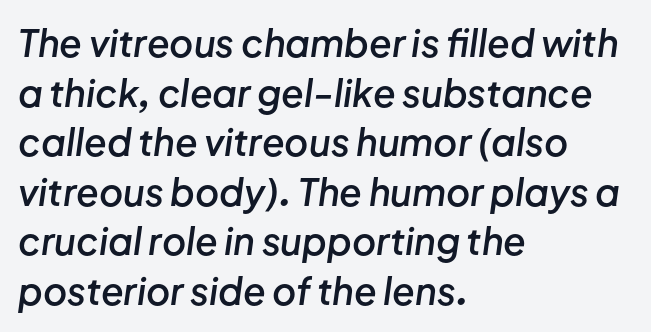
Q: Is the text bold? A: Semi-bold.
Q: Is the text italic (slanted)? A: Yes, it leans right by about 8 degrees.
Q: Is the text underlined? A: No.
Q: How is the paragraph aligned? A: Left-aligned.
Q: Is the spacing between letters normal or unusually wide? A: Normal.
Q: Is the spacing between lines tight, normal or loose? A: Normal.
Q: Width (condensed, normal, or wide)? A: Normal.
Q: Stroke contrast? A: Low.
Q: x-height? A: Medium.
Q: Monospaced? A: No.
